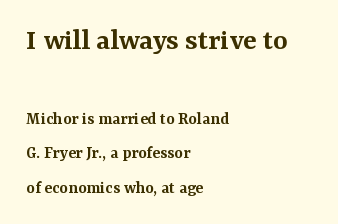
Q: Is the text bold? A: Semi-bold.
Q: Is the text italic (slanted)? A: No, it is upright.
Q: Is the typeface a serif or a sans-serif typeface? A: Serif.
Q: Is the text underlined? A: No.
Q: How is the paragraph aligned? A: Left-aligned.
Q: Is the spacing between letters normal or unusually wide? A: Normal.
Q: Is the spacing between lines tight, normal or loose? A: Loose.
Q: Which block of text is set in a larger size, the first (top) or the second (bottom)? A: The first (top) one.
Q: Width (condensed, normal, or wide)? A: Normal.
Q: Stroke contrast? A: Medium.
Q: x-height? A: Medium.
Q: Monospaced? A: No.
